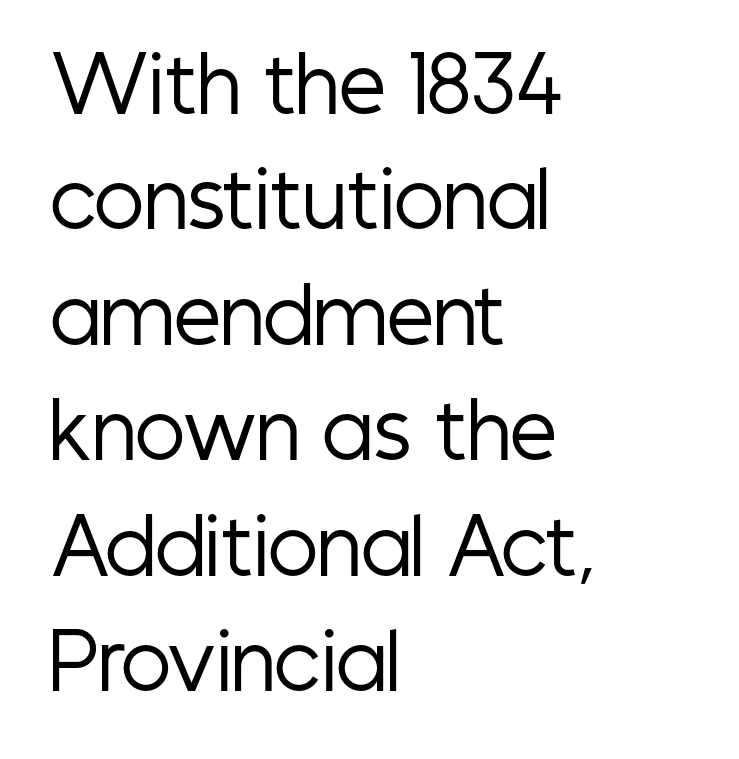
Caption: face not bold, strokes unweighted. The passage shown is not underscored anywhere. The glyphs in this specimen are sans serif. Each word holds together tightly as a unit, with standard inter-letter gaps.
